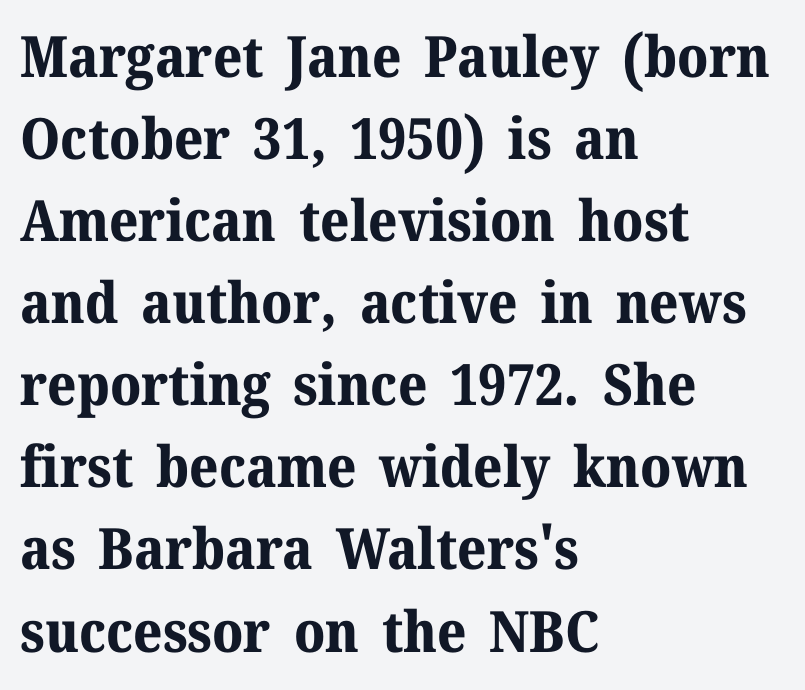
Honestly, the row spacing looks completely unremarkable. Typographic density is high because the face is bold. The font's upright variant was chosen for this text. Regarding serifs, this sample has them.
